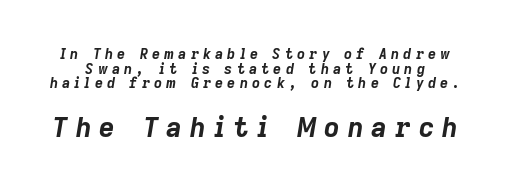
The image shows 27 px bold type, italic (leaning right); set tight line spacing (1.04x), unusually wide letter spacing (+0.3 em), not underlined; the second (bottom) block is 1.93x larger.
